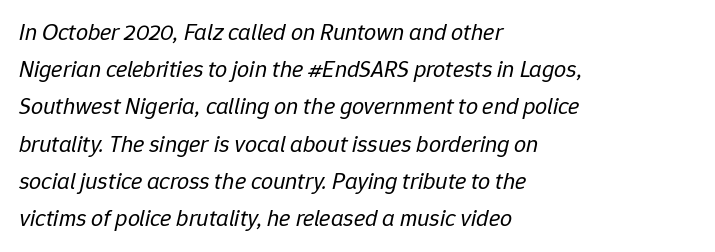
Q: Is the text bold? A: No.
Q: Is the text italic (slanted)? A: Yes, it leans right by about 12 degrees.
Q: Is the text underlined? A: No.
Q: How is the paragraph aligned? A: Left-aligned.
Q: Is the spacing between letters normal or unusually wide? A: Normal.
Q: Is the spacing between lines tight, normal or loose? A: Normal.
